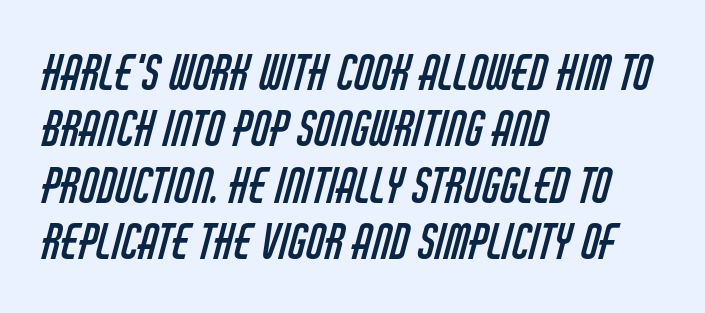
Q: Is the text bold? A: No.
Q: Is the typeface a serif or a sans-serif typeface? A: Sans-serif.
Q: Is the text underlined? A: No.
Q: How is the paragraph aligned? A: Left-aligned.
Q: Is the spacing between letters normal or unusually wide? A: Normal.
Q: Width (condensed, normal, or wide)? A: Condensed.
Q: Stroke contrast? A: Low.
Q: x-height? A: Large.
Q: Monospaced? A: No.
